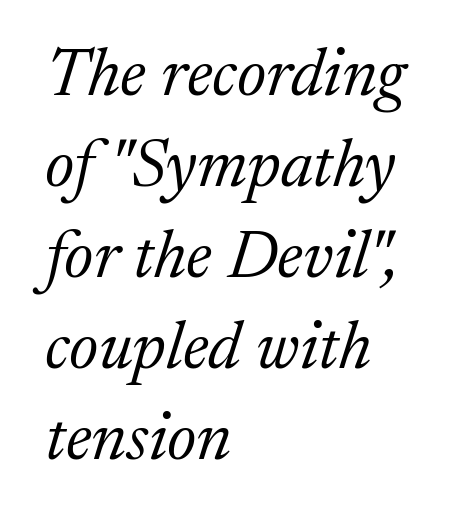
Q: Is the text bold? A: No.
Q: Is the text italic (slanted)? A: Yes, it leans right by about 17 degrees.
Q: Is the typeface a serif or a sans-serif typeface? A: Serif.
Q: Is the text underlined? A: No.
Q: How is the paragraph aligned? A: Left-aligned.
Q: Is the spacing between letters normal or unusually wide? A: Normal.
Q: Is the spacing between lines tight, normal or loose? A: Normal.
Q: Width (condensed, normal, or wide)? A: Normal.
Q: Stroke contrast? A: Medium.
Q: x-height? A: Medium.
Q: Monospaced? A: No.
